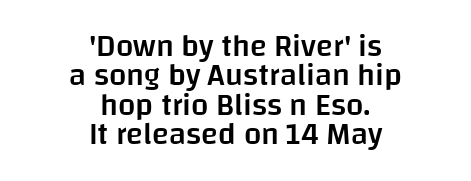
Letterform terminals end flat and unadorned throughout the passage. Spacing verdict: proportional, widths tailored to each character. Just letters on the line, the space beneath them empty. If you measured baseline to baseline, you'd find a short distance. Does extra space separate the letters? No, they use regular spacing.
